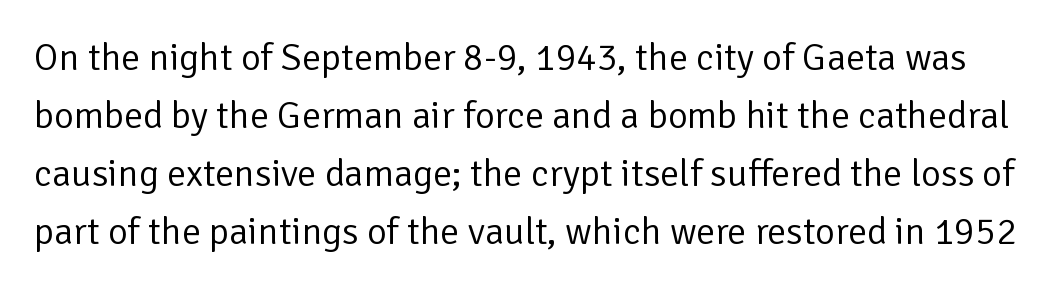
The image shows 38 px regular-weight sans-serif type, upright; set normal line spacing (1.53x), normal letter spacing, not underlined; low stroke contrast and a medium x-height.
